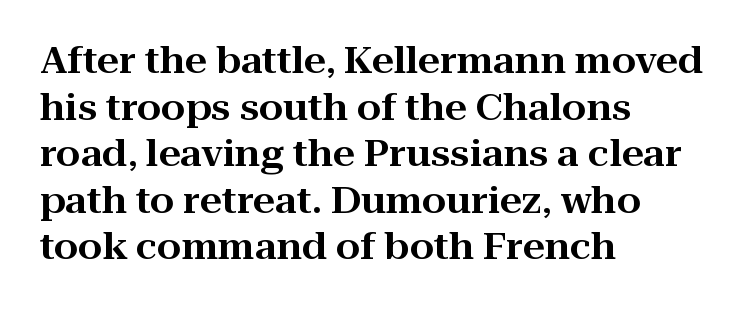
{"serif": "yes", "italic": "no", "width": "wide", "stroke_contrast": "high", "x_height": "medium", "monospaced": "no", "underline": "no", "align": "left", "line_spacing": "normal", "line_spacing_ratio": 1.33, "letter_spacing": "normal", "letter_spacing_em": 0.0, "glyph_px": 35}
